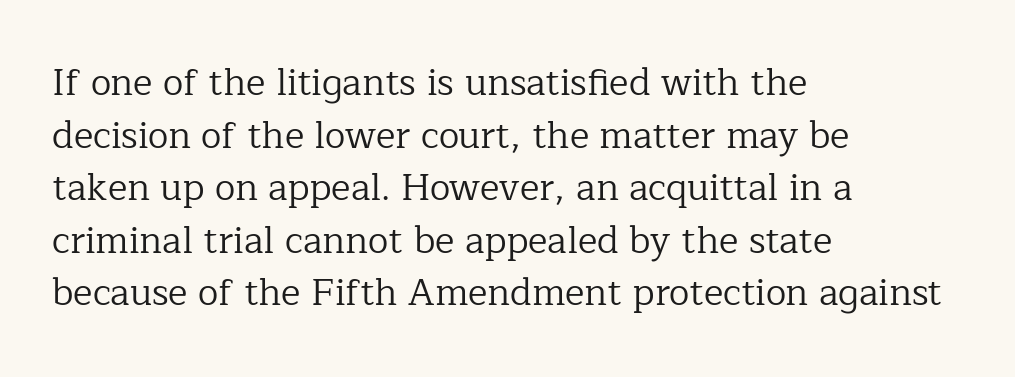
{"serif": "yes", "italic": "no", "bold": "no", "weight": "regular", "width": "normal", "stroke_contrast": "low", "x_height": "medium", "monospaced": "no", "underline": "no", "align": "left", "line_spacing": "normal", "line_spacing_ratio": 1.42, "letter_spacing": "normal", "letter_spacing_em": 0.0, "glyph_px": 37}
